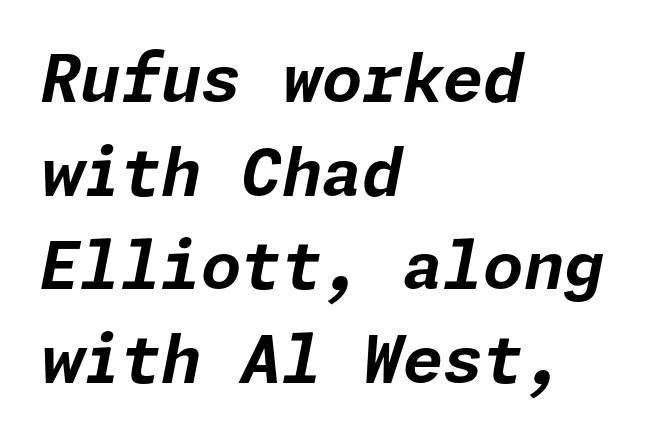
Q: Is the text bold? A: Yes.
Q: Is the text italic (slanted)? A: Yes, it leans right by about 11 degrees.
Q: Is the text underlined? A: No.
Q: How is the paragraph aligned? A: Left-aligned.
Q: Is the spacing between letters normal or unusually wide? A: Normal.
Q: Is the spacing between lines tight, normal or loose? A: Normal.
Q: Width (condensed, normal, or wide)? A: Normal.
Q: Stroke contrast? A: Low.
Q: x-height? A: Medium.
